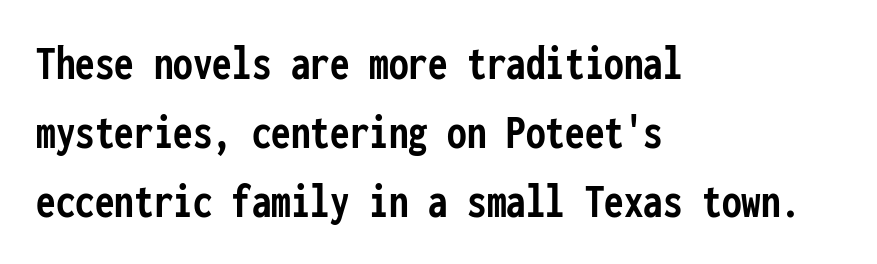
Nobody touched the tracking dial on this one. Heavy-handed strokes throughout: this text is bold. Is there much room between lines? A standard amount, neither cramped nor airy. Does the type have serifs? No, each stem ends abruptly. These lines were composed using upright roman letters. Looks like terminal output: every glyph gets an equal slot.
